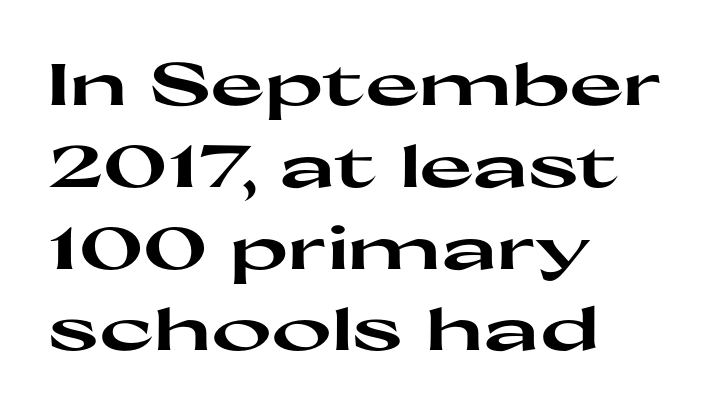
Q: Is the text bold? A: Yes.
Q: Is the text italic (slanted)? A: No, it is upright.
Q: Is the typeface a serif or a sans-serif typeface? A: Sans-serif.
Q: Is the text underlined? A: No.
Q: How is the paragraph aligned? A: Left-aligned.
Q: Is the spacing between letters normal or unusually wide? A: Normal.
Q: Is the spacing between lines tight, normal or loose? A: Normal.
Q: Width (condensed, normal, or wide)? A: Wide.
Q: Stroke contrast? A: High.
Q: x-height? A: Medium.
Q: Monospaced? A: No.
